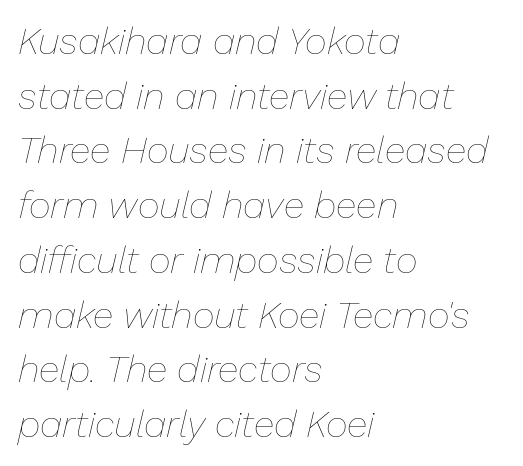
The image shows 38 px thin type, italic (leaning right); set left-aligned, normal line spacing (1.44x), normal letter spacing, not underlined; low stroke contrast and a medium x-height.
